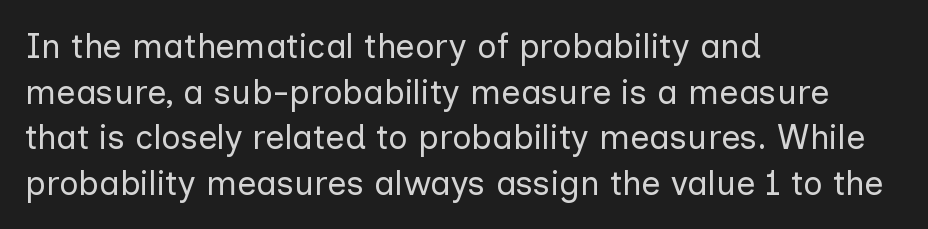
{"serif": "no", "italic": "no", "bold": "no", "weight": "regular", "width": "normal", "stroke_contrast": "low", "x_height": "medium", "monospaced": "no", "underline": "no", "align": "left", "line_spacing": "normal", "line_spacing_ratio": 1.34, "letter_spacing": "normal", "letter_spacing_em": 0.0, "glyph_px": 34}
